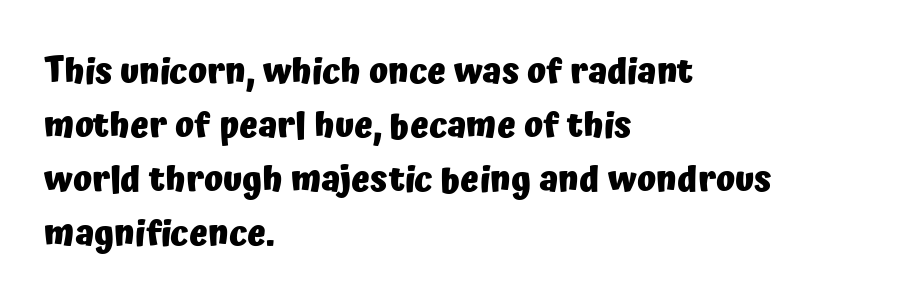
{"serif": "no", "italic": "no", "bold": "yes", "weight": "heavy", "width": "normal", "stroke_contrast": "low", "x_height": "medium", "monospaced": "no", "underline": "no", "align": "left", "line_spacing": "normal", "line_spacing_ratio": 1.54, "letter_spacing": "normal", "letter_spacing_em": 0.0, "glyph_px": 35}
